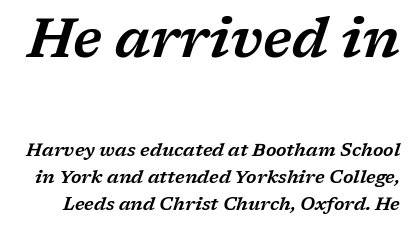
The image shows 54 px wide serif type, italic (leaning right); set normal line spacing (1.51x), normal letter spacing, not underlined; the first (top) block is 3.0x larger; low stroke contrast and a medium x-height.
